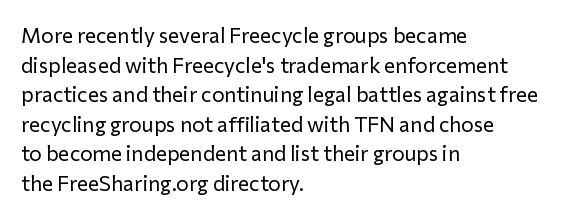
Q: Is the text bold? A: No.
Q: Is the text italic (slanted)? A: No, it is upright.
Q: Is the text underlined? A: No.
Q: How is the paragraph aligned? A: Left-aligned.
Q: Is the spacing between letters normal or unusually wide? A: Normal.
Q: Is the spacing between lines tight, normal or loose? A: Normal.
